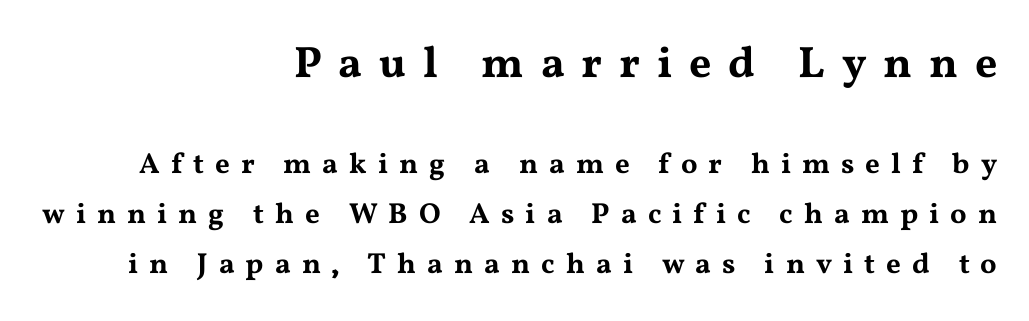
{"serif": "yes", "italic": "no", "width": "wide", "stroke_contrast": "medium", "x_height": "medium", "monospaced": "no", "underline": "no", "align": "right", "line_spacing_ratio": 1.72, "letter_spacing": "wide", "letter_spacing_em": 0.38, "larger_block": "first", "size_ratio": 1.52, "glyph_px": 44}
